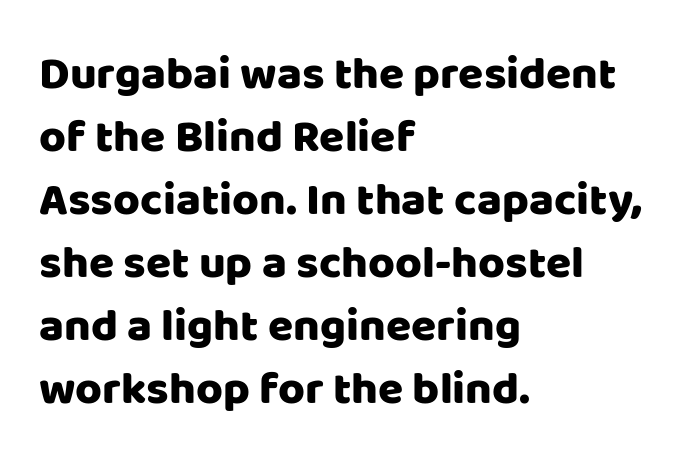
The image shows 46 px sans-serif type, upright; set left-aligned, normal line spacing (1.37x), normal letter spacing, not underlined; low stroke contrast and a large x-height.
